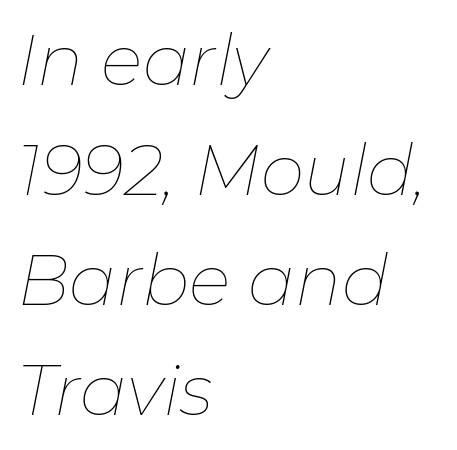
Q: Is the text bold? A: No.
Q: Is the text italic (slanted)? A: Yes, it leans right by about 11 degrees.
Q: Is the text underlined? A: No.
Q: How is the paragraph aligned? A: Left-aligned.
Q: Is the spacing between letters normal or unusually wide? A: Normal.
Q: Is the spacing between lines tight, normal or loose? A: Normal.
Q: Width (condensed, normal, or wide)? A: Normal.
Q: Stroke contrast? A: Low.
Q: x-height? A: Medium.
Q: Monospaced? A: No.
